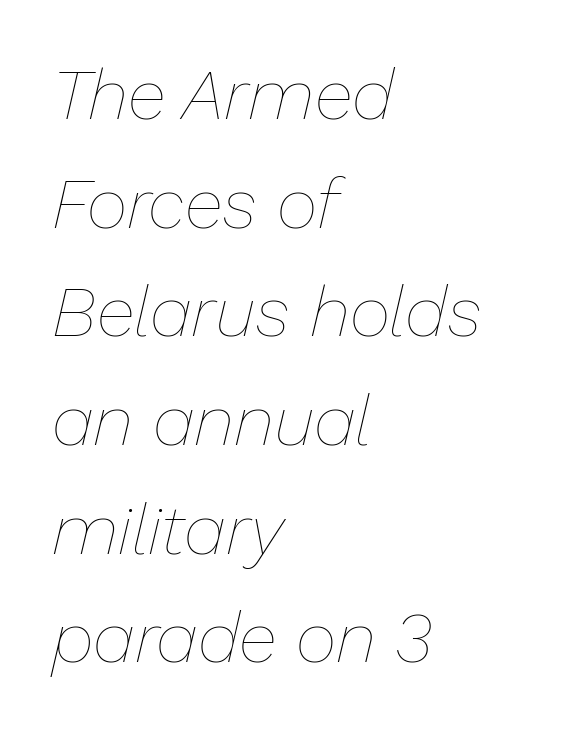
The image shows 71 px thin type, italic (leaning right); set left-aligned, normal line spacing (1.53x), normal letter spacing, not underlined; low stroke contrast and a medium x-height.
